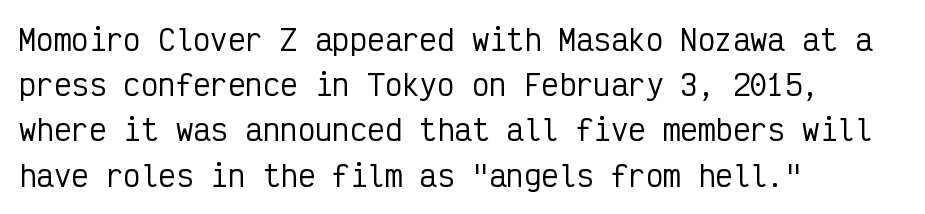
The image shows 29 px condensed sans-serif type, upright, monospaced; set left-aligned, normal line spacing (1.56x), normal letter spacing, not underlined; low stroke contrast and a medium x-height.
